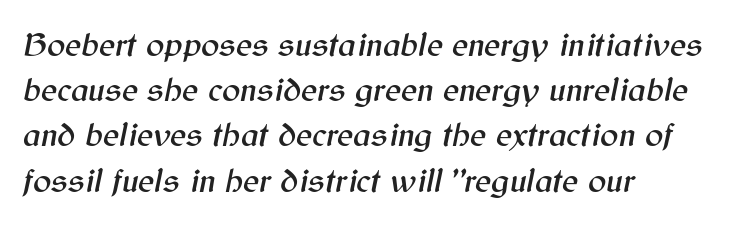
The image shows 34 px text type, italic (leaning right); set left-aligned, normal line spacing (1.33x), normal letter spacing, not underlined; medium stroke contrast and a medium x-height.
